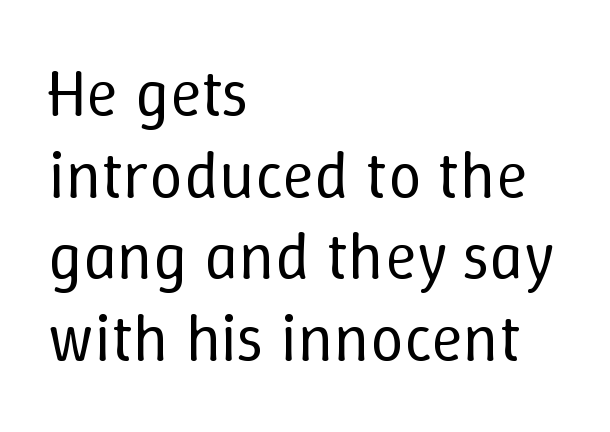
{"italic": "no", "bold": "no", "weight": "regular", "width": "normal", "stroke_contrast": "low", "x_height": "medium", "monospaced": "no", "underline": "no", "align": "left", "line_spacing_ratio": 1.22, "letter_spacing": "normal", "letter_spacing_em": 0.0, "glyph_px": 67}
